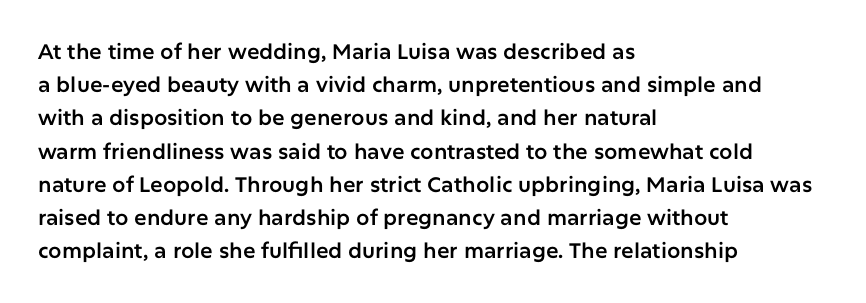
Q: Is the text italic (slanted)? A: No, it is upright.
Q: Is the text underlined? A: No.
Q: How is the paragraph aligned? A: Left-aligned.
Q: Is the spacing between letters normal or unusually wide? A: Normal.
Q: Is the spacing between lines tight, normal or loose? A: Normal.
